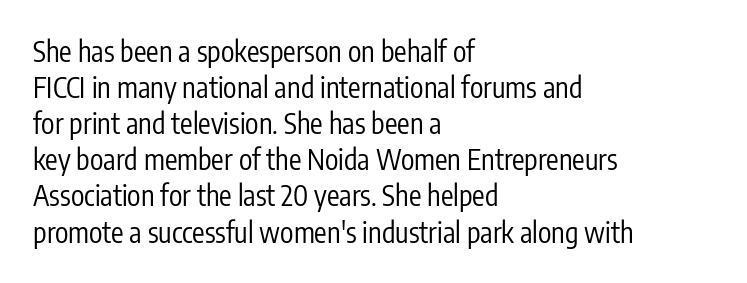
The image shows 28 px regular-weight, condensed sans-serif type, upright; set left-aligned, normal line spacing (1.29x), normal letter spacing, not underlined; low stroke contrast and a medium x-height.
